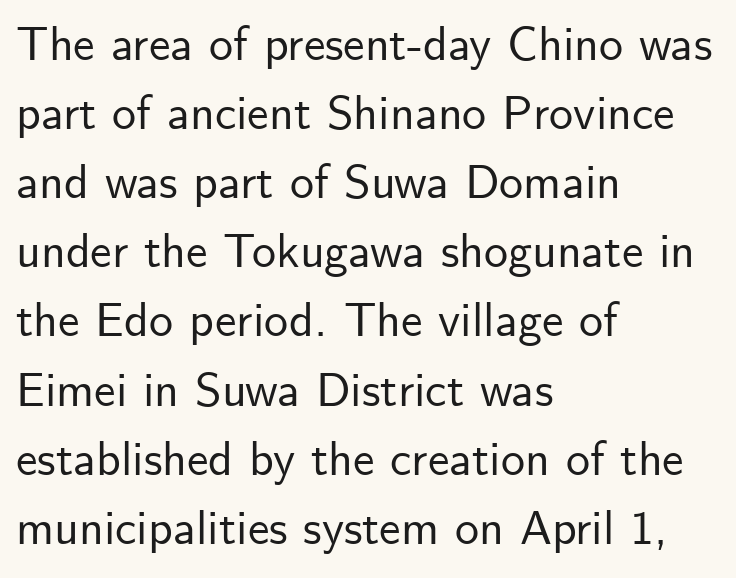
{"serif": "no", "italic": "no", "width": "normal", "stroke_contrast": "low", "x_height": "small", "monospaced": "no", "underline": "no", "align": "left", "line_spacing": "normal", "line_spacing_ratio": 1.44, "letter_spacing": "normal", "letter_spacing_em": 0.0, "glyph_px": 48}
